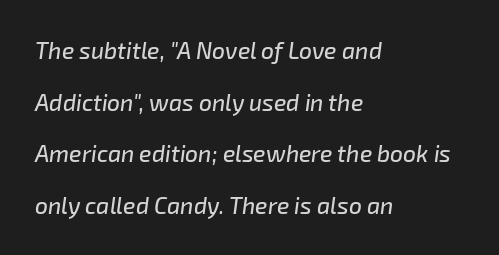
Letters rest on an invisible, unmarked baseline. The axis of the letterforms is tilted away from vertical. Short note: letters normally spaced. Short and long lines alike share a common starting point at left. Widely set lines give the paragraph a tall, airy silhouette.
